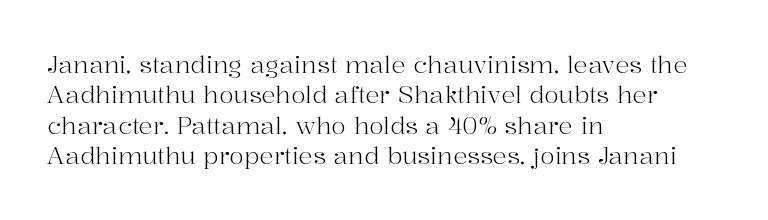
{"italic": "no", "bold": "no", "underline": "no", "align": "left", "line_spacing": "normal", "line_spacing_ratio": 1.27, "letter_spacing": "normal", "letter_spacing_em": 0.0, "glyph_px": 24}
